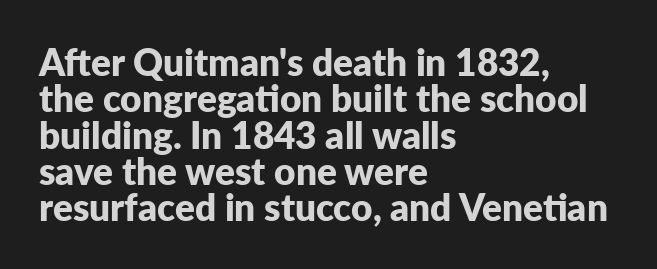
The image shows 37 px bold sans-serif type, upright; set left-aligned, tight line spacing (0.98x), normal letter spacing, not underlined; low stroke contrast and a medium x-height.
